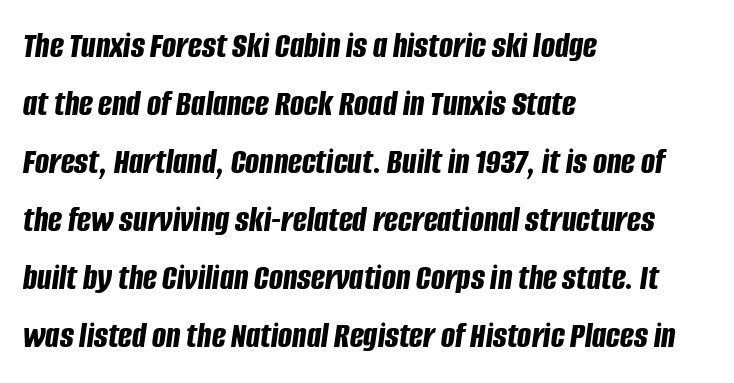
Only glyphs here, with clear space below each row. Whoever set this chose a conventional vertical rhythm. Notice how the stems are inclined rather than vertical — that's the hallmark of italics. The glyphs have the mass of a bold cut. These lines keep a tight, regular rhythm from letter to letter. This sample has the flowing, uneven cadence of proportional lettering.
